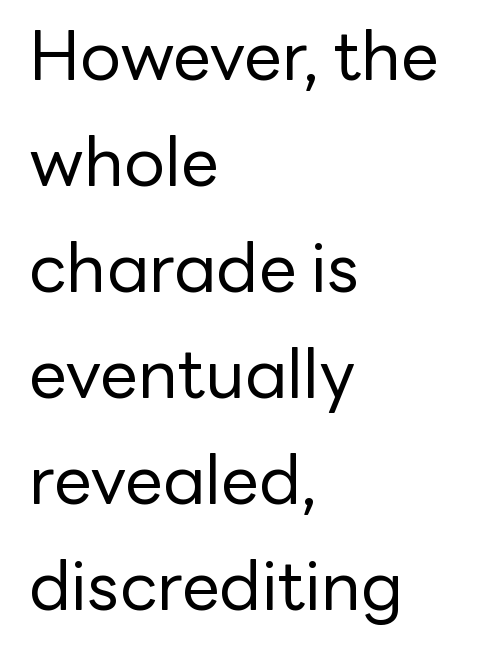
{"serif": "no", "italic": "no", "bold": "no", "weight": "regular", "width": "normal", "stroke_contrast": "low", "x_height": "medium", "monospaced": "no", "underline": "no", "align": "left", "line_spacing": "normal", "line_spacing_ratio": 1.56, "letter_spacing": "normal", "letter_spacing_em": 0.0, "glyph_px": 68}
